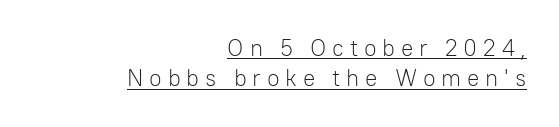
Q: Is the text bold? A: No.
Q: Is the text italic (slanted)? A: No, it is upright.
Q: Is the text underlined? A: Yes.
Q: How is the paragraph aligned? A: Right-aligned.
Q: Is the spacing between letters normal or unusually wide? A: Unusually wide.
Q: Is the spacing between lines tight, normal or loose? A: Normal.
